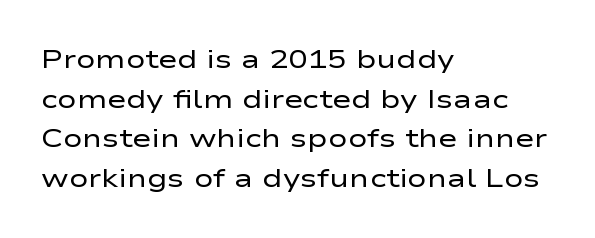
{"italic": "no", "bold": "no", "underline": "no", "align": "left", "line_spacing": "normal", "line_spacing_ratio": 1.52, "letter_spacing": "normal", "letter_spacing_em": 0.0, "glyph_px": 26}
